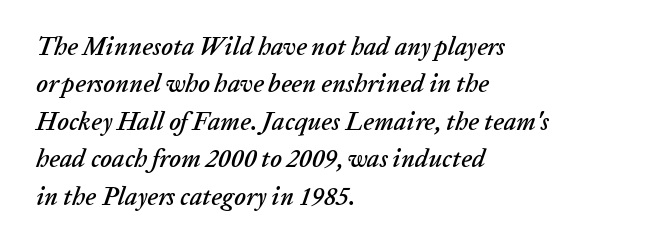
{"italic": "yes", "lean": "right", "slant_degrees": 20, "underline": "no", "align": "left", "line_spacing": "normal", "line_spacing_ratio": 1.5, "letter_spacing": "normal", "letter_spacing_em": 0.0, "glyph_px": 25}
